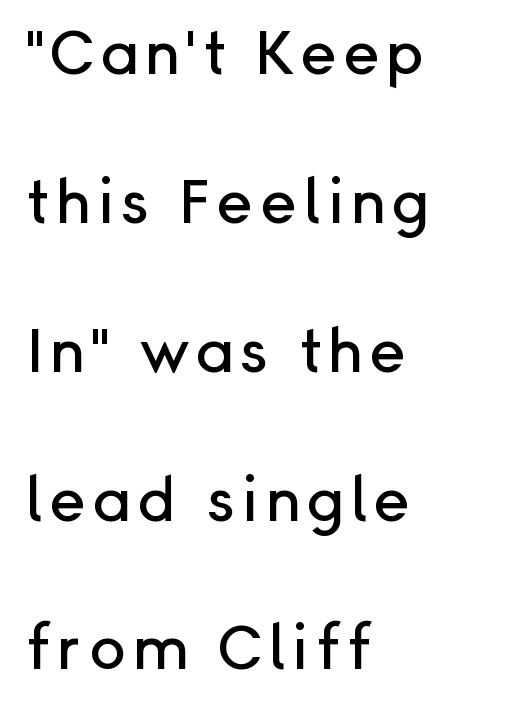
The image shows 61 px sans-serif type, upright; set left-aligned, loose line spacing (2.44x), not underlined; low stroke contrast and a medium x-height.
